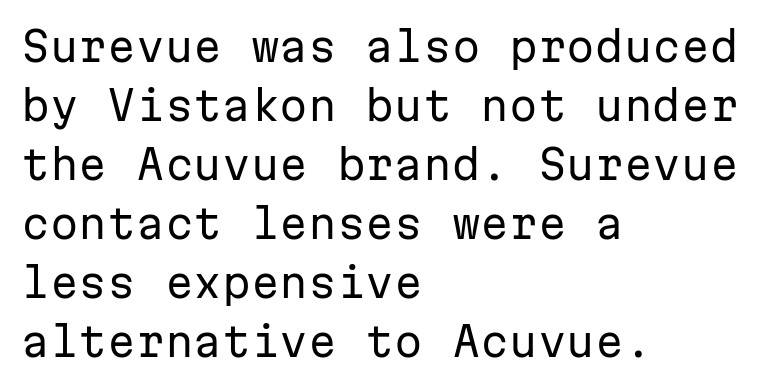
Inter-character spacing is left at the font's built-in metrics. A typesetter would mark this as roman, not italic. Nothing heavy about these letters — not bold at all. A normal amount of white space separates one row of letters from the next. The typesetter chose a ragged-right arrangement here.
